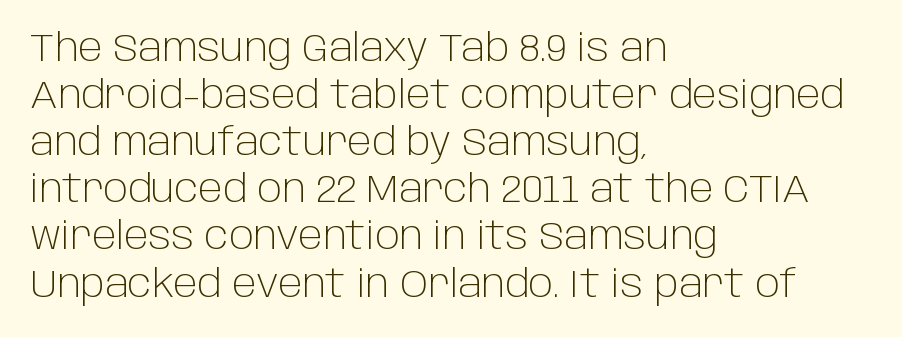
{"serif": "no", "italic": "no", "bold": "no", "weight": "light", "width": "normal", "stroke_contrast": "low", "x_height": "large", "monospaced": "no", "underline": "no", "align": "left", "line_spacing_ratio": 1.24, "letter_spacing": "normal", "letter_spacing_em": 0.0, "glyph_px": 38}
